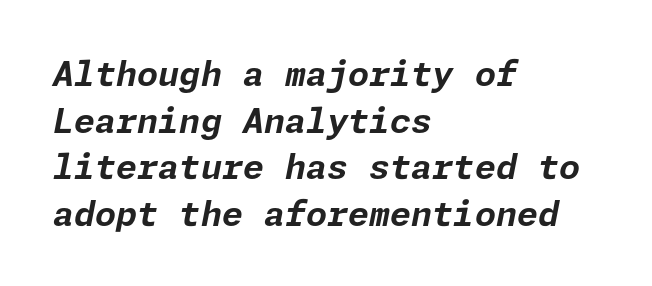
{"italic": "yes", "lean": "right", "slant_degrees": 11, "bold": "yes", "weight": "bold", "width": "normal", "stroke_contrast": "low", "x_height": "medium", "underline": "no", "align": "left", "line_spacing": "normal", "line_spacing_ratio": 1.37, "letter_spacing": "normal", "letter_spacing_em": 0.0, "glyph_px": 34}
